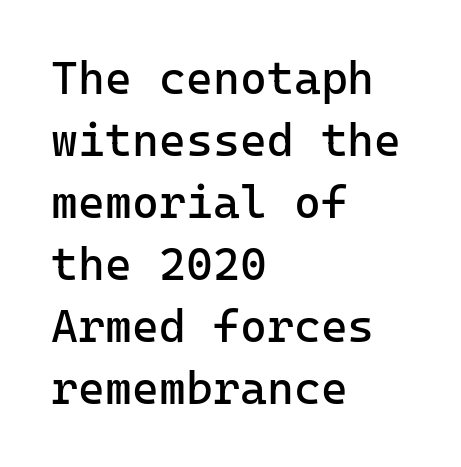
The image shows 46 px regular-weight sans-serif type, upright, monospaced; set left-aligned, normal line spacing (1.35x), normal letter spacing, not underlined; low stroke contrast and a medium x-height.
